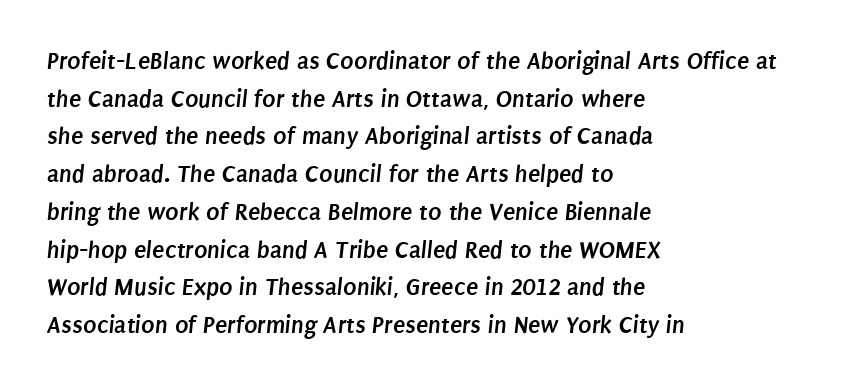
Compared with typical body copy, the letter spacing here is the same. Every row of glyphs begins at an identical x-position on the left. The block of text has a typical density, with ordinary space between rows. The sample has been set heavy, in full bold. Unmarked baselines from the first word to the last.
